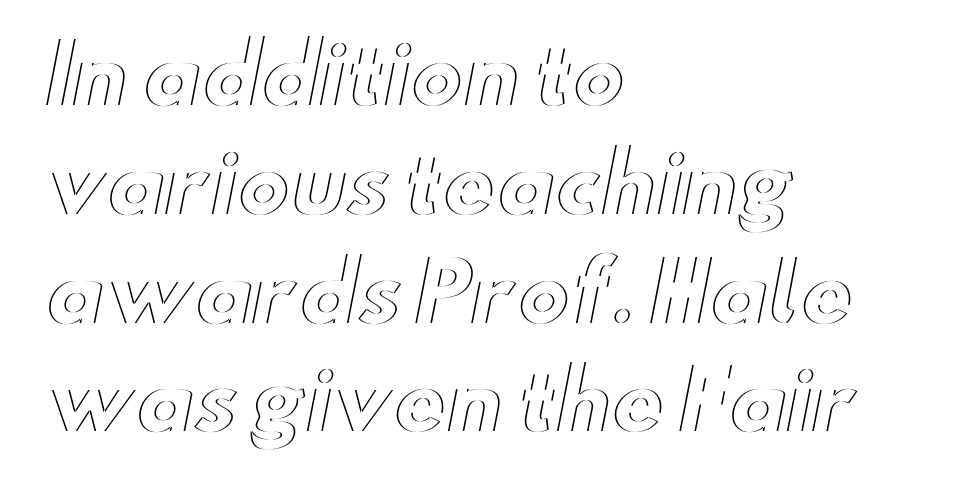
Q: Is the text italic (slanted)? A: Yes.
Q: Is the text underlined? A: No.
Q: How is the paragraph aligned? A: Left-aligned.
Q: Is the spacing between letters normal or unusually wide? A: Normal.
Q: Is the spacing between lines tight, normal or loose? A: Normal.
Q: Width (condensed, normal, or wide)? A: Wide.
Q: x-height? A: Small.
Q: Monospaced? A: No.
